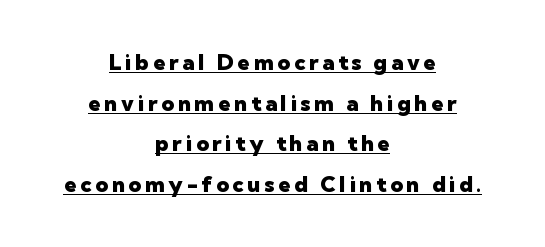
These words are printed bold, with thick strokes throughout. A typographer would call this underscored text. Neither beginnings nor endings align; midpoints do. Notice how the stems are strictly vertical — no italics here.
